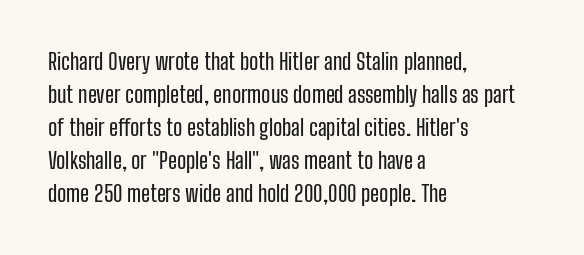
The image shows 22 px text type, upright; set left-aligned, normal line spacing (1.5x), normal letter spacing, not underlined.
